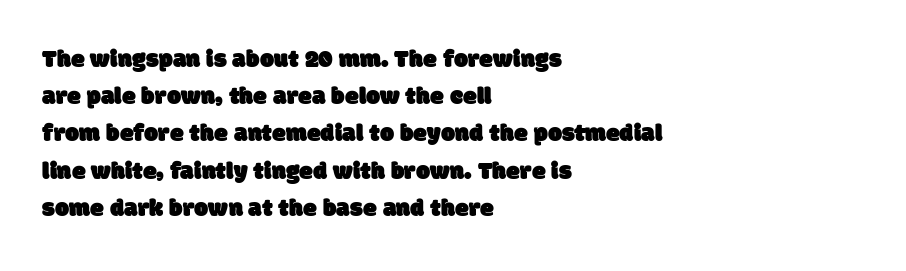
Tracking value appears to be zero — textbook default spacing. This sample keeps an unexceptional amount of space between lines. Which margin do the lines hug? The left one — the right edge is uneven. A clean baseline with only descenders dipping below it.
